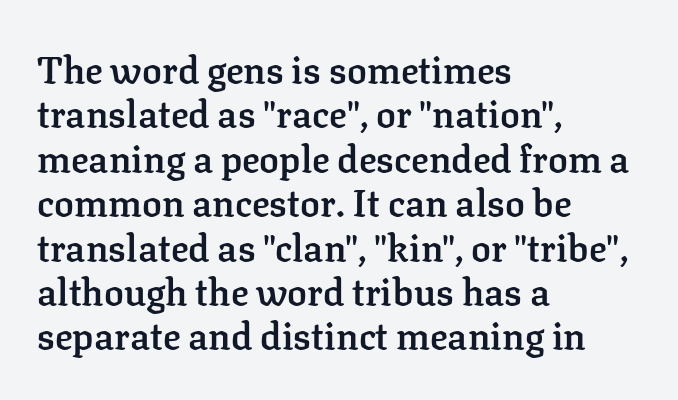
{"serif": "yes", "italic": "no", "bold": "semi", "weight": "semibold", "width": "normal", "stroke_contrast": "low", "x_height": "medium", "monospaced": "no", "underline": "no", "align": "left", "line_spacing_ratio": 1.2, "letter_spacing": "normal", "letter_spacing_em": 0.0, "glyph_px": 37}
